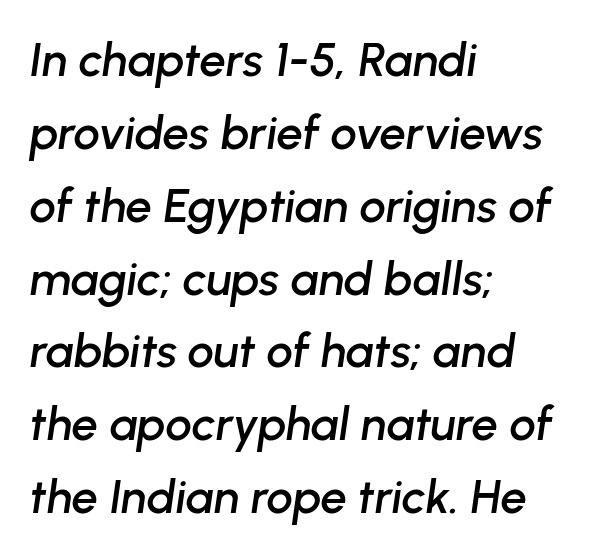
{"italic": "yes", "lean": "right", "slant_degrees": 8, "width": "normal", "stroke_contrast": "low", "x_height": "medium", "monospaced": "no", "underline": "no", "align": "left", "line_spacing": "normal", "line_spacing_ratio": 1.55, "letter_spacing": "normal", "letter_spacing_em": 0.0, "glyph_px": 47}
